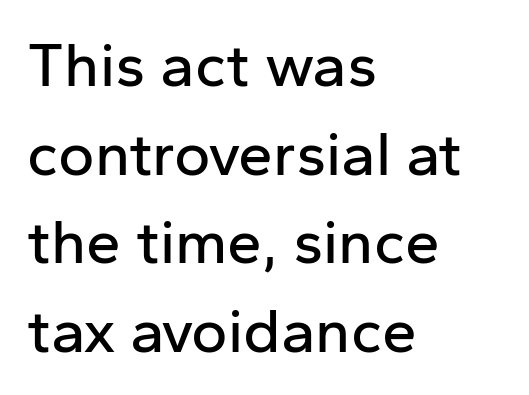
{"serif": "no", "italic": "no", "width": "normal", "stroke_contrast": "low", "x_height": "medium", "monospaced": "no", "underline": "no", "align": "left", "line_spacing": "normal", "line_spacing_ratio": 1.43, "letter_spacing": "normal", "letter_spacing_em": 0.0, "glyph_px": 62}
